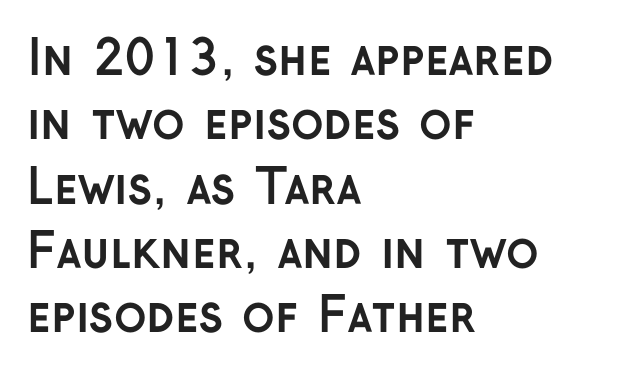
The image shows 48 px semibold sans-serif type, upright; set left-aligned, normal line spacing (1.34x), normal letter spacing, not underlined; low stroke contrast and a medium x-height.
